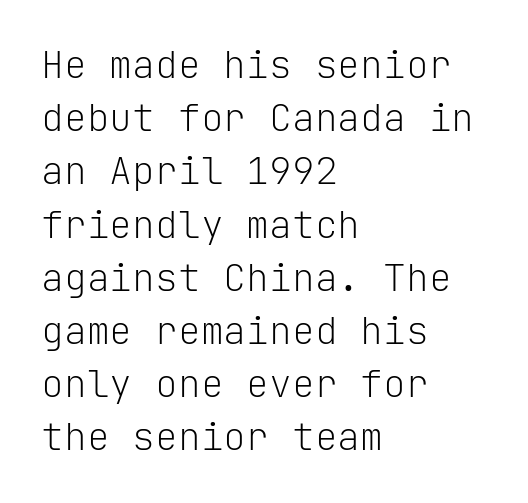
The image shows 38 px light sans-serif type, upright, monospaced; set left-aligned, normal line spacing (1.4x), normal letter spacing, not underlined; low stroke contrast and a medium x-height.
